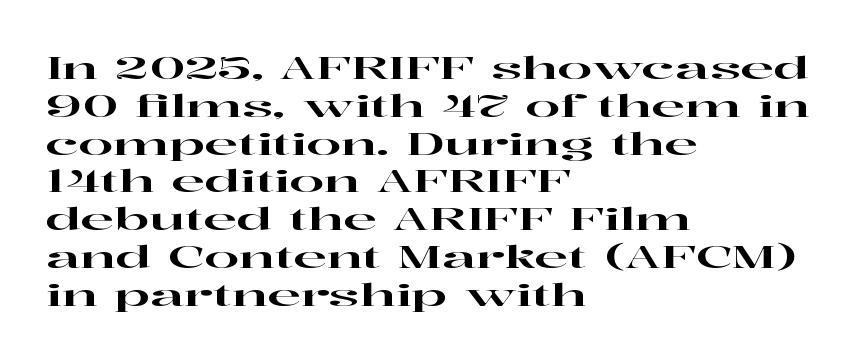
Glance below the letters and you will spot only blank space. You can tell from the footed stems that serif type was used. This sample uses plain, unmodified letter spacing. Teacher's note: observe the even left margin — that is flush-left alignment.
